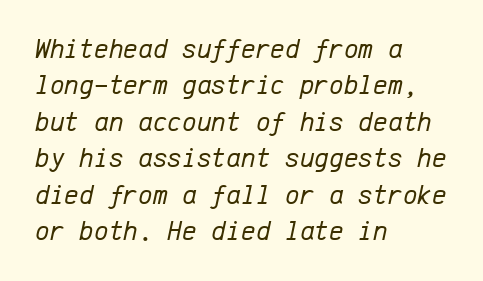
{"italic": "yes", "lean": "right", "slant_degrees": 12, "bold": "no", "weight": "regular", "width": "normal", "stroke_contrast": "low", "x_height": "medium", "monospaced": "yes", "underline": "no", "align": "left", "line_spacing": "normal", "line_spacing_ratio": 1.3, "letter_spacing": "normal", "letter_spacing_em": 0.0, "glyph_px": 28}
